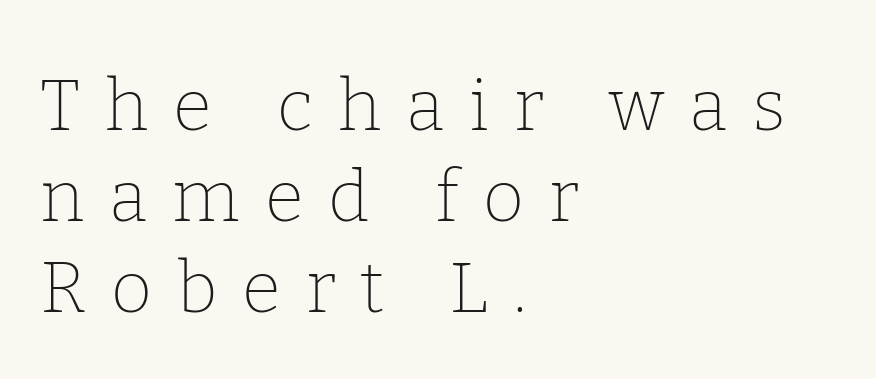
Q: Is the text bold? A: No.
Q: Is the text italic (slanted)? A: No, it is upright.
Q: Is the typeface a serif or a sans-serif typeface? A: Serif.
Q: Is the text underlined? A: No.
Q: How is the paragraph aligned? A: Left-aligned.
Q: Is the spacing between letters normal or unusually wide? A: Unusually wide.
Q: Is the spacing between lines tight, normal or loose? A: Normal.
Q: Width (condensed, normal, or wide)? A: Normal.
Q: Stroke contrast? A: Low.
Q: x-height? A: Medium.
Q: Monospaced? A: No.
